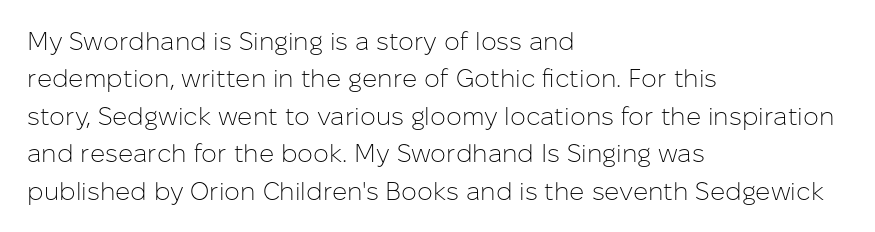
{"italic": "no", "bold": "no", "underline": "no", "align": "left", "line_spacing": "normal", "line_spacing_ratio": 1.5, "letter_spacing": "normal", "letter_spacing_em": 0.0, "glyph_px": 25}
